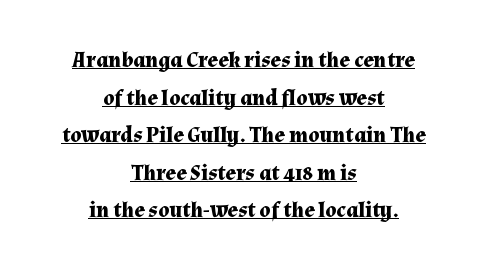
The image shows 22 px bold type, upright; set centered, line spacing 1.71x, normal letter spacing, underlined.
